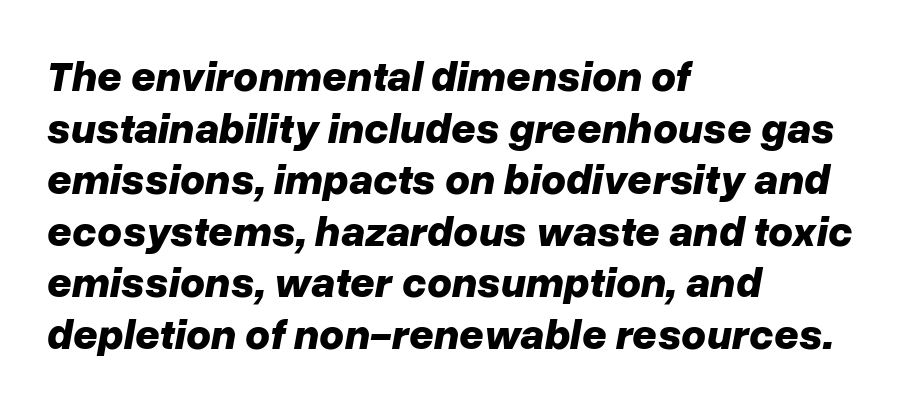
Bold? Absolutely — the strokes are thick and heavy. Does the lettering tilt? It does — this is italic. The passage shown is typed in a proportional face where columns would drift. This rendering leaves character spacing at its baseline value. These lines are set flush left with a ragged right edge. Words float on clear page, feet unadorned.
